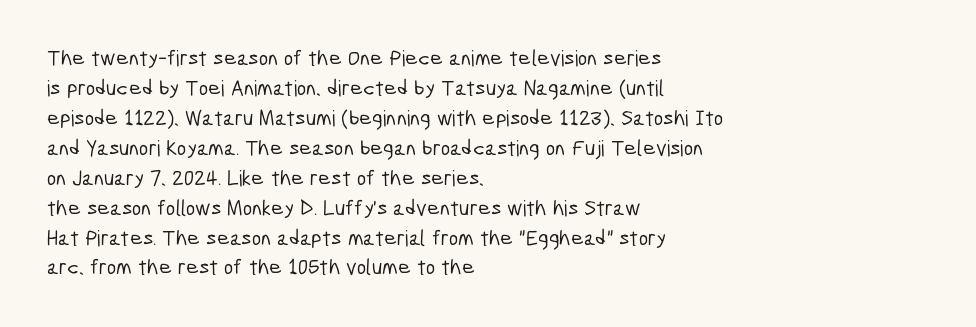
The image shows 22 px text type; set left-aligned, normal line spacing (1.36x), normal letter spacing, not underlined.
